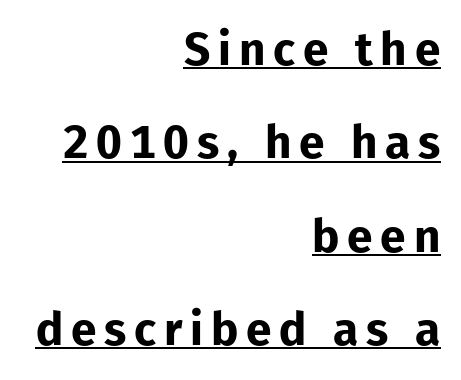
{"serif": "no", "italic": "no", "bold": "yes", "weight": "bold", "width": "normal", "stroke_contrast": "low", "x_height": "medium", "monospaced": "no", "underline": "yes", "align": "right", "line_spacing": "loose", "line_spacing_ratio": 2.03, "glyph_px": 46}
